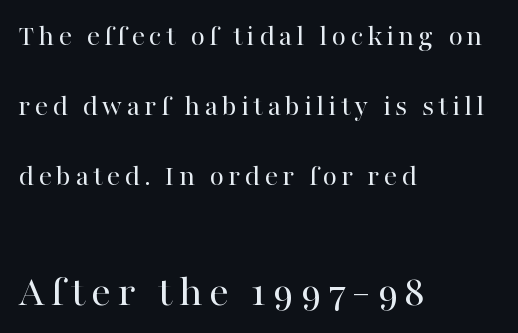
The image shows 45 px regular-weight serif type, upright; set left-aligned, loose line spacing (2.34x), not underlined; the second (bottom) block is 1.5x larger; high stroke contrast and a medium x-height.
